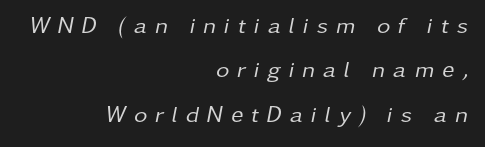
{"italic": "yes", "lean": "right", "slant_degrees": 11, "bold": "no", "underline": "no", "align": "right", "line_spacing": "loose", "line_spacing_ratio": 1.93, "letter_spacing": "wide", "letter_spacing_em": 0.35, "glyph_px": 23}
